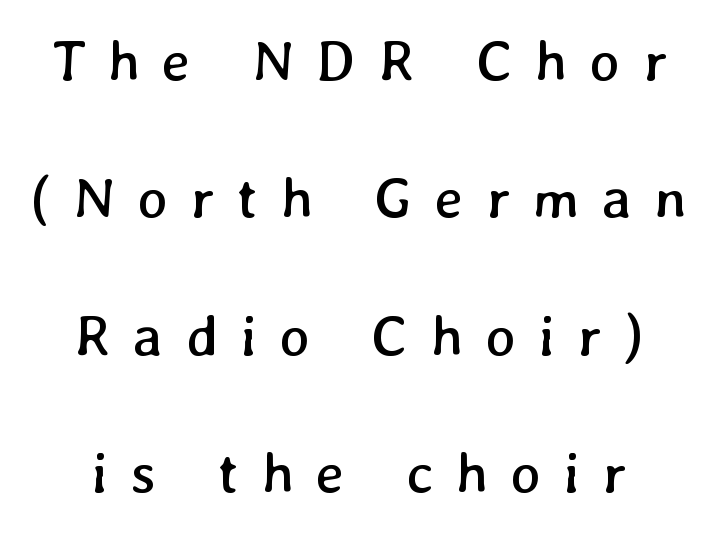
Do the characters align in a grid? No, the font is proportional. The tracking jumps out immediately: characters are airy and widely separated. Think standard paragraph weight, or any step lighter than that. A great deal of white space separates one row of letters from the next.
